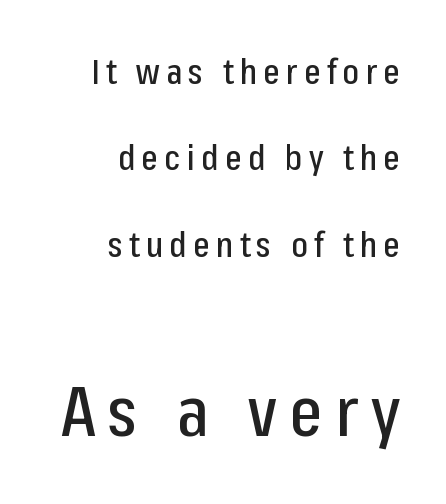
Q: Is the text italic (slanted)? A: No, it is upright.
Q: Is the typeface a serif or a sans-serif typeface? A: Sans-serif.
Q: Is the text underlined? A: No.
Q: How is the paragraph aligned? A: Right-aligned.
Q: Is the spacing between lines tight, normal or loose? A: Loose.
Q: Which block of text is set in a larger size, the first (top) or the second (bottom)? A: The second (bottom) one.
Q: Width (condensed, normal, or wide)? A: Condensed.
Q: Stroke contrast? A: Low.
Q: x-height? A: Medium.
Q: Monospaced? A: No.
